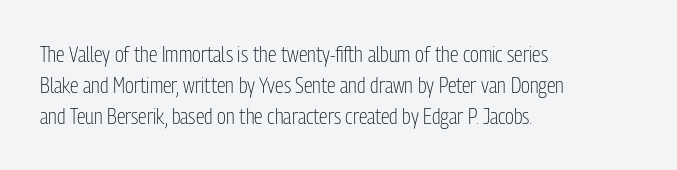
{"italic": "no", "bold": "no", "underline": "no", "align": "left", "line_spacing": "normal", "line_spacing_ratio": 1.42, "letter_spacing": "normal", "letter_spacing_em": 0.0, "glyph_px": 22}
